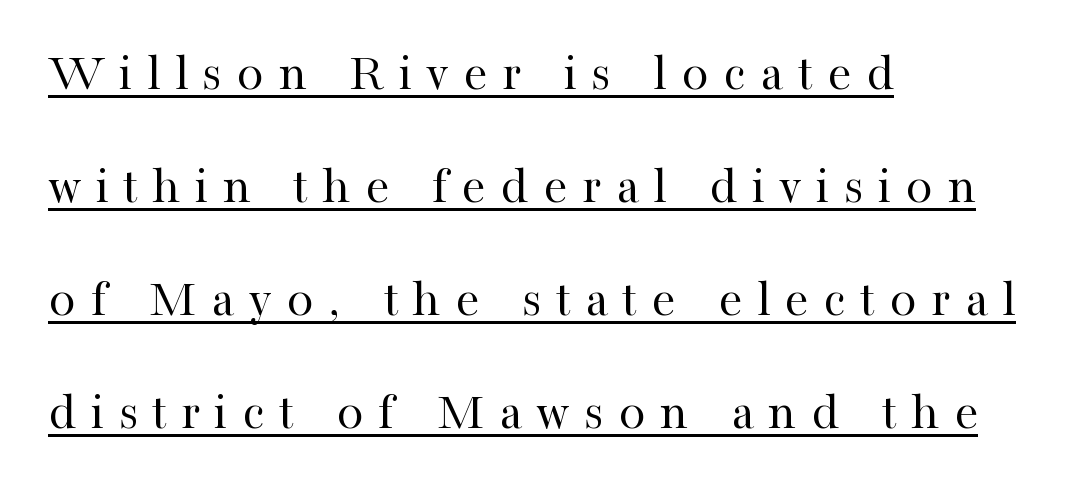
{"serif": "yes", "italic": "no", "bold": "no", "weight": "regular", "width": "normal", "stroke_contrast": "high", "x_height": "medium", "monospaced": "no", "underline": "yes", "align": "left", "line_spacing": "loose", "line_spacing_ratio": 2.09, "letter_spacing": "wide", "letter_spacing_em": 0.27, "glyph_px": 54}
